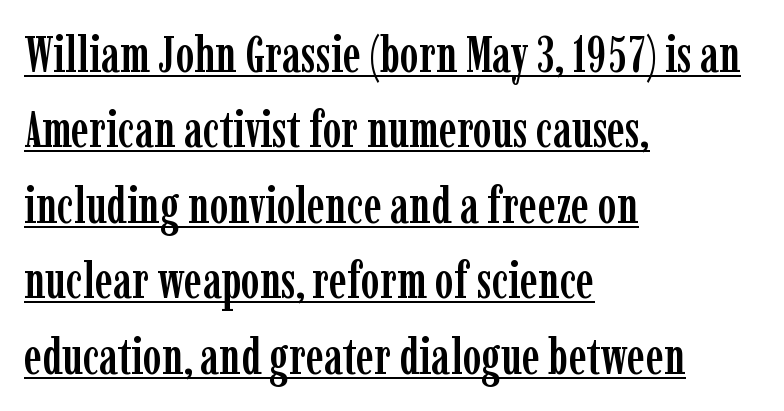
Q: Is the text italic (slanted)? A: No, it is upright.
Q: Is the typeface a serif or a sans-serif typeface? A: Serif.
Q: Is the text underlined? A: Yes.
Q: How is the paragraph aligned? A: Left-aligned.
Q: Is the spacing between letters normal or unusually wide? A: Normal.
Q: Is the spacing between lines tight, normal or loose? A: Normal.
Q: Width (condensed, normal, or wide)? A: Condensed.
Q: Stroke contrast? A: Low.
Q: x-height? A: Medium.
Q: Monospaced? A: No.
